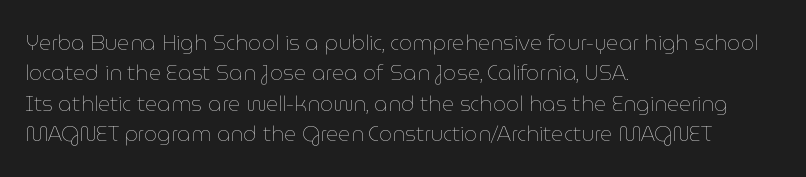
Q: Is the text bold? A: No.
Q: Is the text italic (slanted)? A: No, it is upright.
Q: Is the text underlined? A: No.
Q: How is the paragraph aligned? A: Left-aligned.
Q: Is the spacing between letters normal or unusually wide? A: Normal.
Q: Is the spacing between lines tight, normal or loose? A: Normal.
